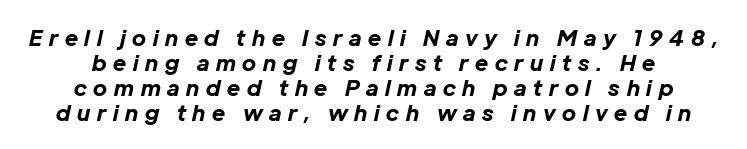
These words are printed bold, with thick strokes throughout. A typesetter would mark this as italic. The horizontal fit of the characters is loose and conspicuously gappy. Whoever set this chose condensed vertical rhythm over breathing room. The area under the type is left untouched.
